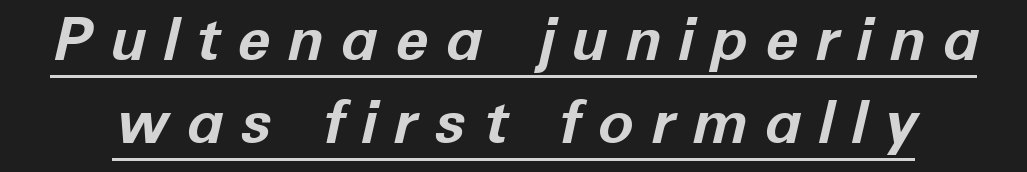
Does the lettering tilt? It does — this is italic. The passage shown is typed in a proportional face where columns would drift. Each glyph is drawn with heavy, bold strokes. Notice how descenders clear the ascenders below comfortably — that's standard leading. The words here are underlined. Display-style spreading of the glyphs; the letterfit is very open.
